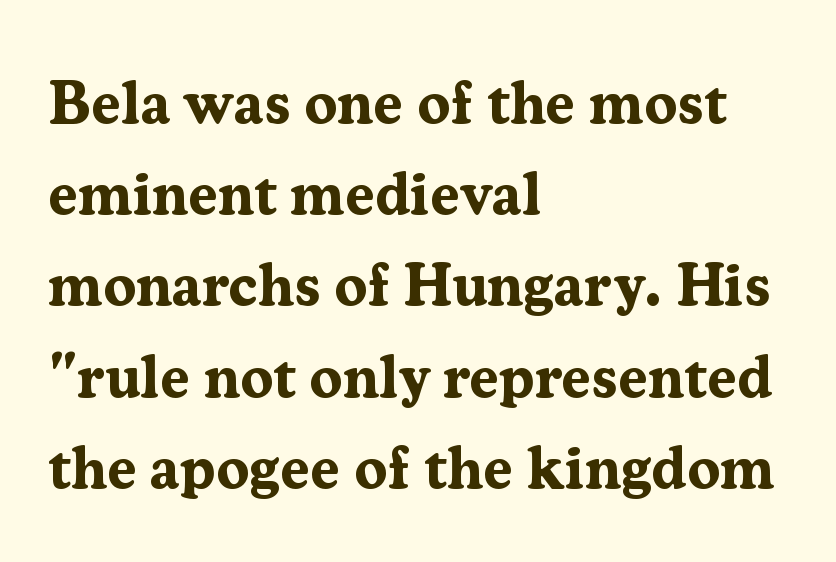
The image shows 60 px bold serif type, upright; set left-aligned, normal line spacing (1.52x), normal letter spacing, not underlined; medium stroke contrast and a medium x-height.
